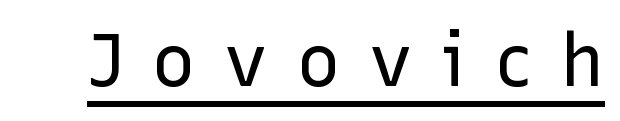
Q: Is the text bold? A: No.
Q: Is the text italic (slanted)? A: No, it is upright.
Q: Is the typeface a serif or a sans-serif typeface? A: Sans-serif.
Q: Is the text underlined? A: Yes.
Q: Is the spacing between letters normal or unusually wide? A: Unusually wide.
Q: Width (condensed, normal, or wide)? A: Normal.
Q: Stroke contrast? A: Low.
Q: x-height? A: Medium.
Q: Monospaced? A: No.
